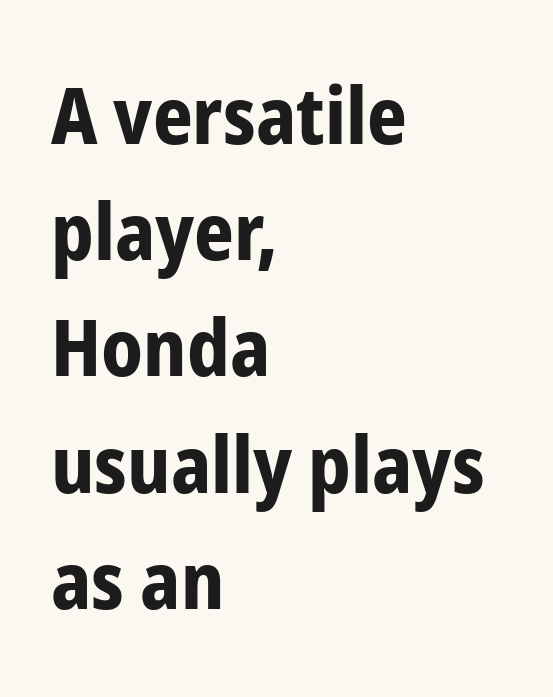
{"serif": "no", "italic": "no", "bold": "yes", "weight": "bold", "width": "condensed", "stroke_contrast": "low", "x_height": "medium", "monospaced": "no", "underline": "no", "align": "left", "line_spacing": "normal", "line_spacing_ratio": 1.49, "letter_spacing": "normal", "letter_spacing_em": 0.0, "glyph_px": 78}
